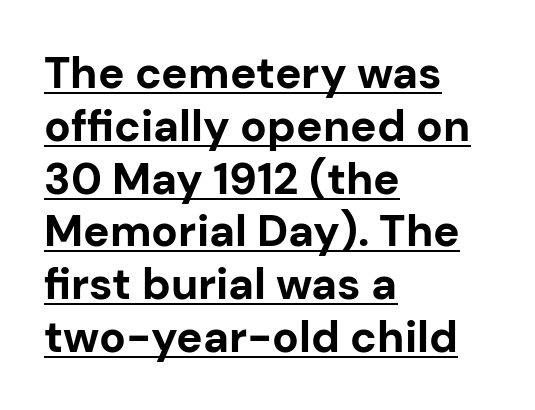
Note the varied advance widths — an 'i' is clearly narrower than an 'm'. Where is the straight margin? On the left. Students, this is bold: see how much ink each stroke carries. Italic: no, the glyphs are upright roman.
